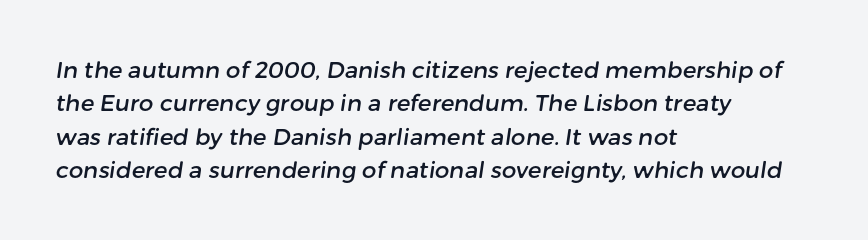
{"underline": "no", "align": "left", "line_spacing": "normal", "line_spacing_ratio": 1.45, "letter_spacing": "normal", "letter_spacing_em": 0.0, "glyph_px": 23}
